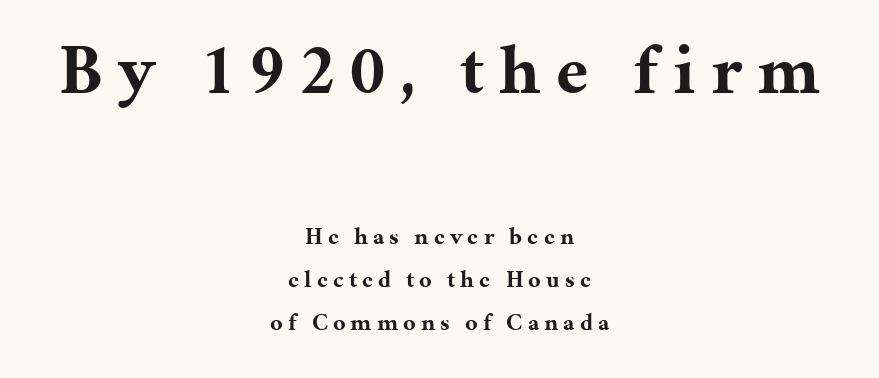
The image shows 71 px bold serif type, upright; set centered, line spacing 1.8x, unusually wide letter spacing (+0.21 em), not underlined; the first (top) block is 2.96x larger; medium stroke contrast and a medium x-height.
